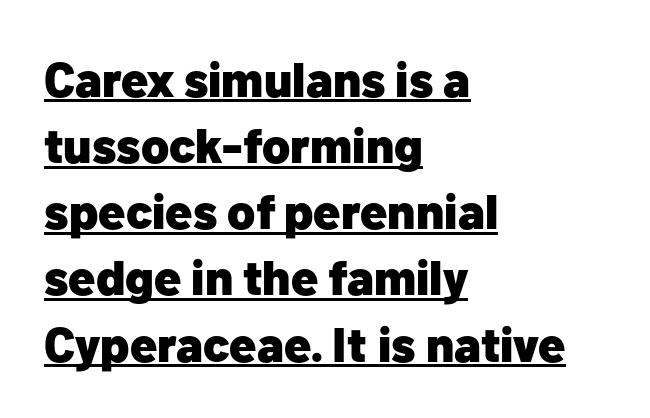
Somebody hit Ctrl+U on this one — the words are underlined. Line beginnings align vertically; line endings do not. It's the straight-up-and-down kind of type. Its strokes are broad and dark, the hallmark of bold type.
